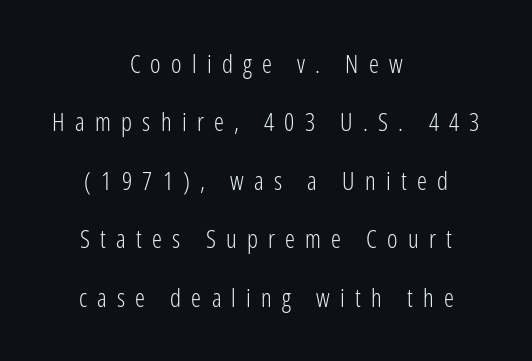
The image shows 25 px text type, upright; set centered, loose line spacing (2.34x), unusually wide letter spacing (+0.41 em), not underlined.
